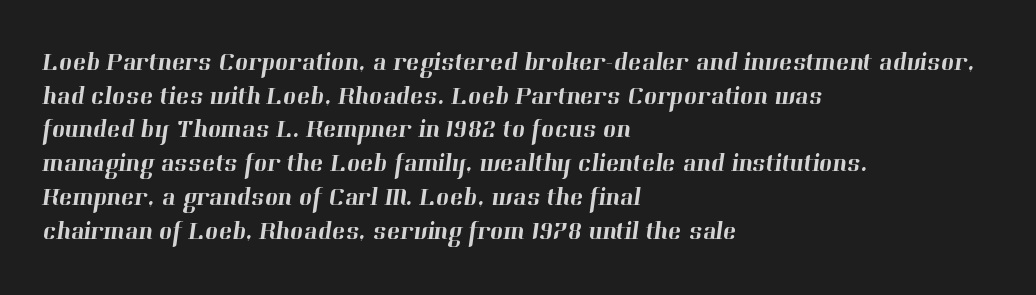
Tracking here is standard; glyphs follow each other at the usual distance. The foot of each line stays bare and open. Leading matches the norm, producing a regular column. The rag falls on the right side of this text block.
